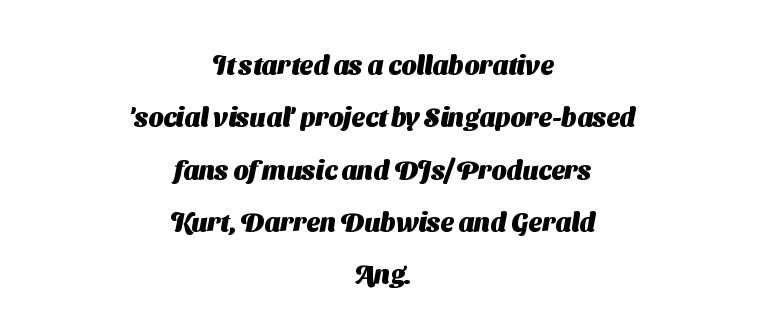
Quick note: interline space is abundant. The foot of each line stays bare and open. On the weight axis this lands at bold, roughly 700. The face used here is rendered with its standard letterfit.
